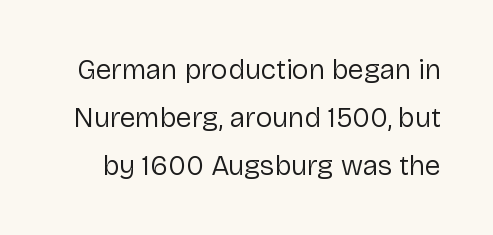
Classification — sans serif. No extra tracking has been applied to these lines. Ascenders rise straight up at ninety degrees. Do the characters align in a grid? No, the font is proportional.
